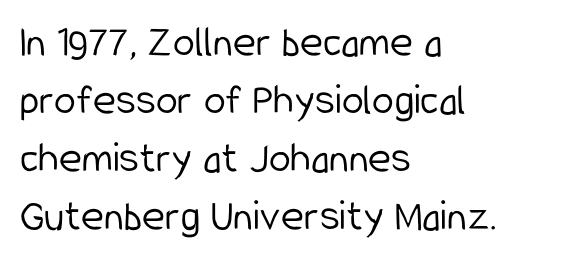
The image shows 44 px light, condensed sans-serif type, upright; set left-aligned, normal line spacing (1.32x), normal letter spacing, not underlined; low stroke contrast and a medium x-height.
